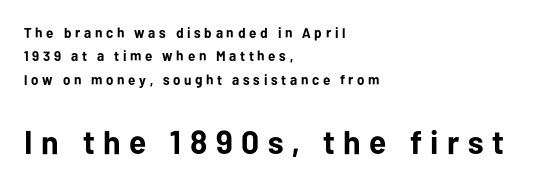
Q: Is the text bold? A: Yes.
Q: Is the text italic (slanted)? A: No, it is upright.
Q: Is the typeface a serif or a sans-serif typeface? A: Sans-serif.
Q: Is the text underlined? A: No.
Q: How is the paragraph aligned? A: Left-aligned.
Q: Is the spacing between letters normal or unusually wide? A: Unusually wide.
Q: Is the spacing between lines tight, normal or loose? A: Normal.
Q: Which block of text is set in a larger size, the first (top) or the second (bottom)? A: The second (bottom) one.
Q: Width (condensed, normal, or wide)? A: Normal.
Q: Stroke contrast? A: Low.
Q: x-height? A: Medium.
Q: Monospaced? A: No.
